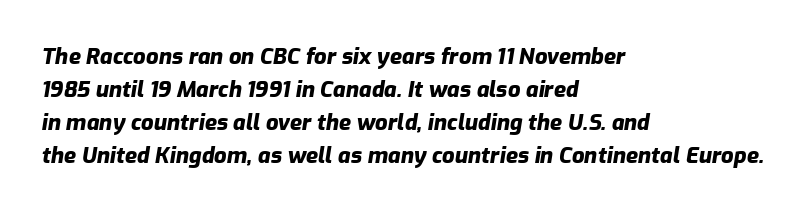
The image shows 22 px bold type, italic (leaning right); set left-aligned, normal line spacing (1.5x), normal letter spacing, not underlined.
